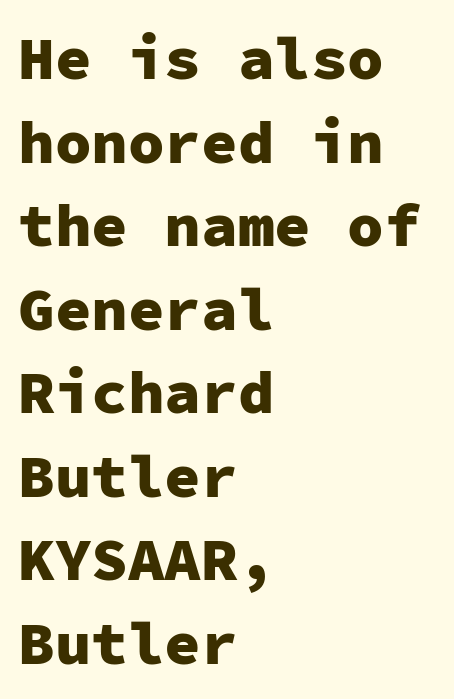
The image shows 61 px heavy sans-serif type, upright, monospaced; set left-aligned, normal line spacing (1.37x), normal letter spacing, not underlined; low stroke contrast and a medium x-height.
